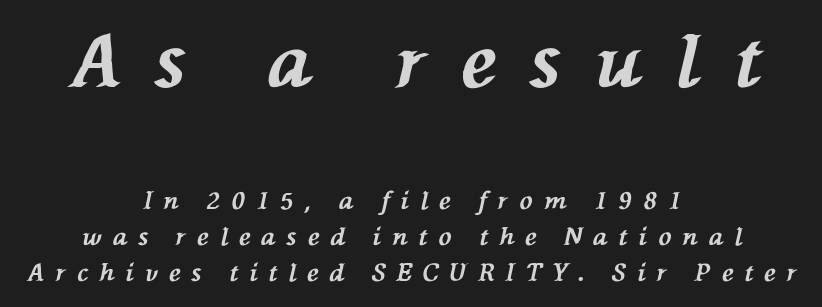
Q: Is the text bold? A: Yes.
Q: Is the text italic (slanted)? A: Yes, it leans left by about 76 degrees.
Q: Is the text underlined? A: No.
Q: How is the paragraph aligned? A: Centered.
Q: Is the spacing between letters normal or unusually wide? A: Unusually wide.
Q: Is the spacing between lines tight, normal or loose? A: Normal.
Q: Which block of text is set in a larger size, the first (top) or the second (bottom)? A: The first (top) one.
Q: Width (condensed, normal, or wide)? A: Normal.
Q: Stroke contrast? A: Medium.
Q: x-height? A: Medium.
Q: Monospaced? A: No.
